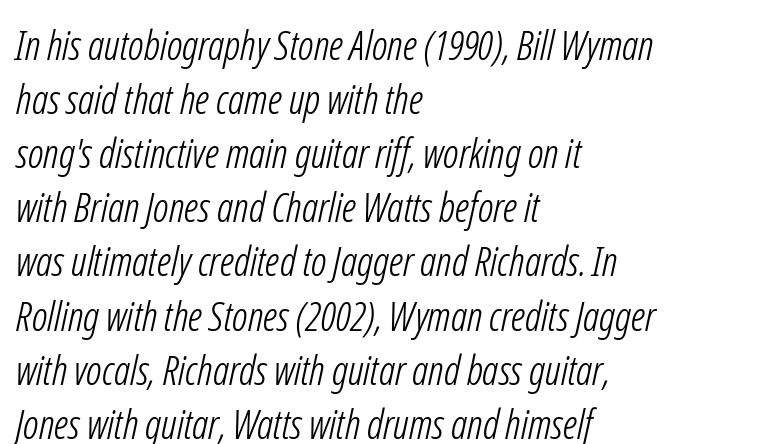
Q: Is the text bold? A: No.
Q: Is the typeface a serif or a sans-serif typeface? A: Sans-serif.
Q: Is the text underlined? A: No.
Q: How is the paragraph aligned? A: Left-aligned.
Q: Is the spacing between letters normal or unusually wide? A: Normal.
Q: Is the spacing between lines tight, normal or loose? A: Normal.
Q: Width (condensed, normal, or wide)? A: Condensed.
Q: Stroke contrast? A: Low.
Q: x-height? A: Medium.
Q: Monospaced? A: No.
